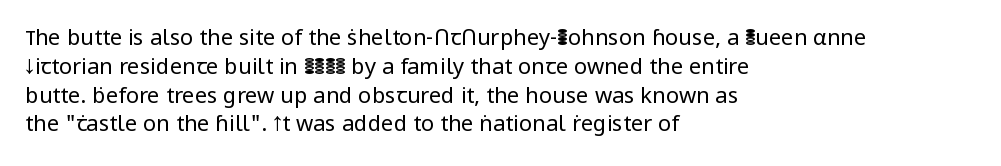
No extra ink here — the face is not bold. The ragged edge is on the right, which tells us the setting is flush left. Decoration check: the copy has no underline. Between one letter and the next there's only the usual sliver of space. No italicization has been applied; the sample stays upright. Successive baselines arrive at the customary interval.
